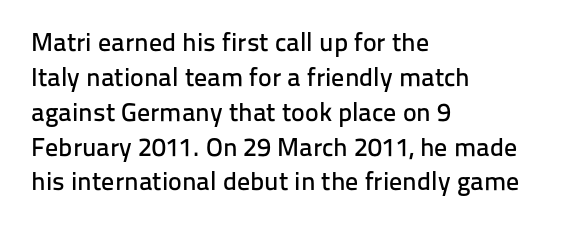
{"italic": "no", "underline": "no", "align": "left", "line_spacing": "normal", "line_spacing_ratio": 1.34, "letter_spacing": "normal", "letter_spacing_em": 0.0, "glyph_px": 26}
